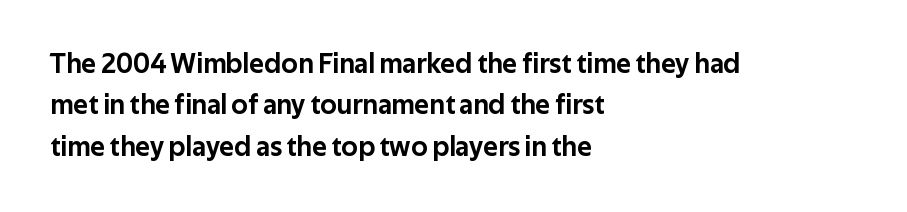
{"serif": "no", "italic": "no", "width": "normal", "stroke_contrast": "low", "x_height": "medium", "monospaced": "no", "underline": "no", "align": "left", "line_spacing": "normal", "line_spacing_ratio": 1.48, "letter_spacing": "normal", "letter_spacing_em": 0.0, "glyph_px": 28}
